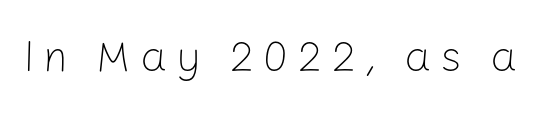
This sample uses a sans-serif face. Think of a printed novel: that variable character pitch is what you see here. Unmarked baselines from the first word to the last. If you drew a line through each stem, it would be perfectly vertical. Bold? No — there's no thickening of the strokes. The gaps between neighbouring characters are conspicuously large.
